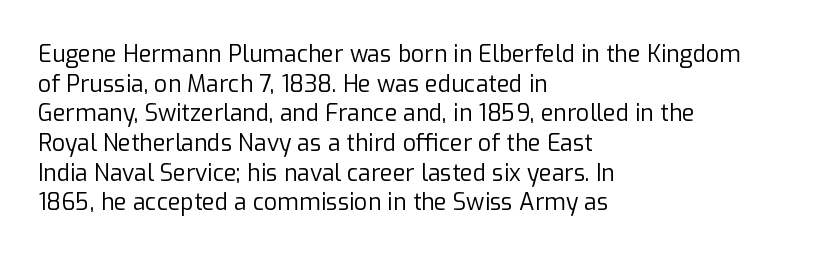
The lines sit at an ordinary, default distance from one another. The rag falls on the right side of this text block. The characters are drawn with everyday or finer stroke widths. Descender tails drop into unmarked territory.
